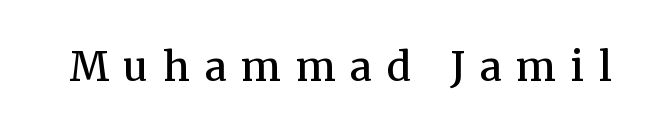
{"serif": "yes", "italic": "no", "bold": "semi", "weight": "semibold", "width": "normal", "stroke_contrast": "medium", "x_height": "medium", "monospaced": "no", "underline": "no", "letter_spacing": "wide", "letter_spacing_em": 0.37, "glyph_px": 40}
